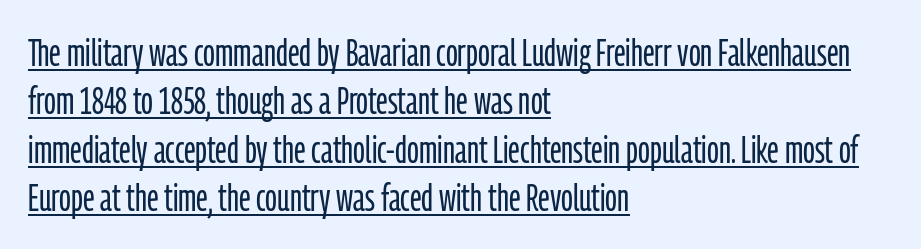
Q: Is the text bold? A: No.
Q: Is the text italic (slanted)? A: No, it is upright.
Q: Is the typeface a serif or a sans-serif typeface? A: Sans-serif.
Q: Is the text underlined? A: Yes.
Q: How is the paragraph aligned? A: Left-aligned.
Q: Is the spacing between letters normal or unusually wide? A: Normal.
Q: Width (condensed, normal, or wide)? A: Condensed.
Q: Stroke contrast? A: Low.
Q: x-height? A: Medium.
Q: Monospaced? A: No.
